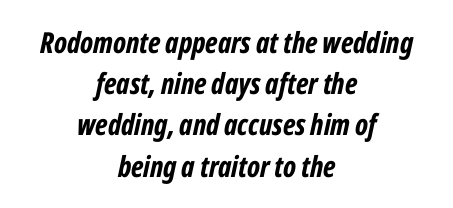
Heavy-handed strokes throughout: this text is bold. Type without underlining. The passage shown has conventional tracking throughout. Proportional: the letters do not fall into vertical columns. Designer's note — italics engaged. Caption: multi-line text, centered on the measure.
